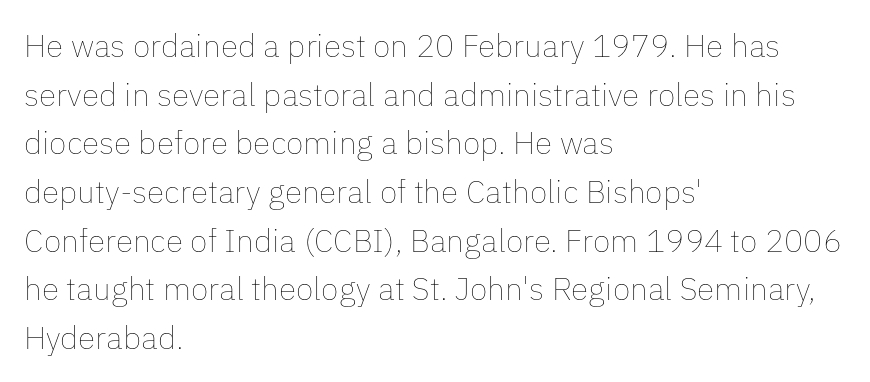
{"italic": "no", "bold": "no", "weight": "thin", "width": "normal", "stroke_contrast": "low", "x_height": "medium", "monospaced": "no", "underline": "no", "align": "left", "line_spacing": "normal", "line_spacing_ratio": 1.52, "letter_spacing": "normal", "letter_spacing_em": 0.0, "glyph_px": 32}
